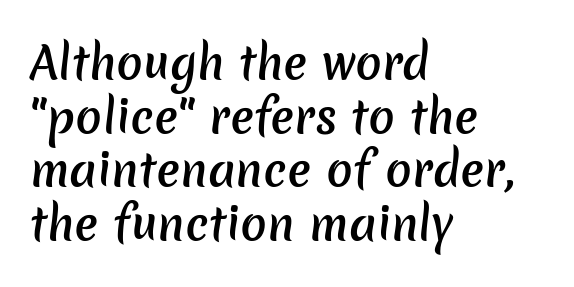
Grotesque or geometric, the face here clearly has no serifs. Compared with an ordinary text face, these strokes are moderately heavier — a semibold. Note the varied advance widths — an 'i' is clearly narrower than an 'm'. The space directly below the letters is spotless. The rendering keeps characters at their native spacing.
